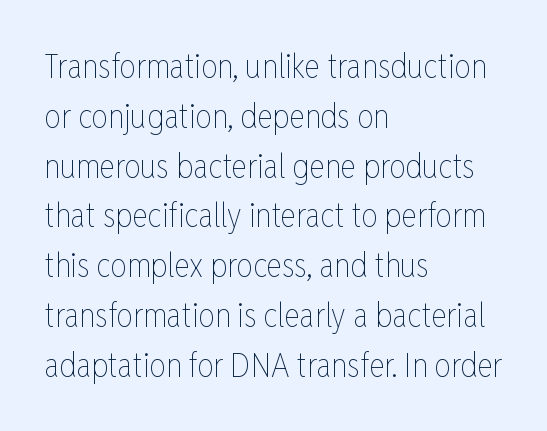
Q: Is the text bold? A: No.
Q: Is the text italic (slanted)? A: No, it is upright.
Q: Is the text underlined? A: No.
Q: How is the paragraph aligned? A: Left-aligned.
Q: Is the spacing between letters normal or unusually wide? A: Normal.
Q: Is the spacing between lines tight, normal or loose? A: Normal.
Q: Width (condensed, normal, or wide)? A: Condensed.
Q: Stroke contrast? A: Low.
Q: x-height? A: Medium.
Q: Monospaced? A: No.
